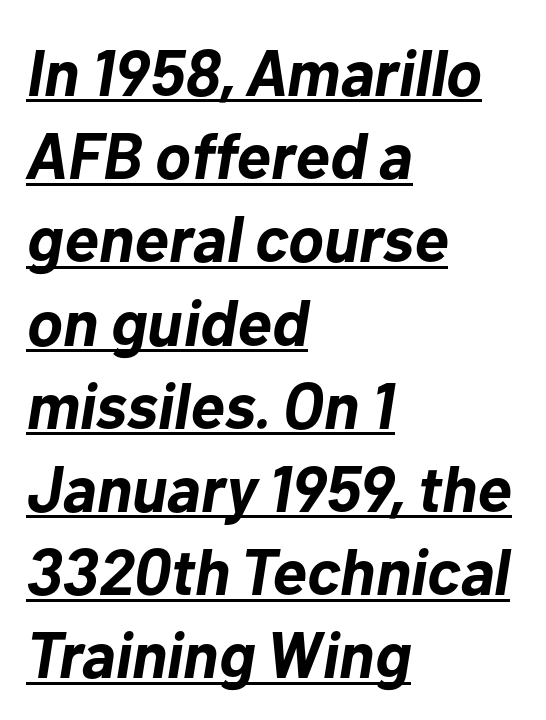
Notice how the passage keeps a crisp vertical edge on the left only. If you measured baseline to baseline, you'd find a middling distance. Caption: lettering with a line underneath. The letters advance in unequal steps, a hallmark of proportional type. Quick note: italic. Nothing unusual about the tracking: characters are spaced as the font intends.
